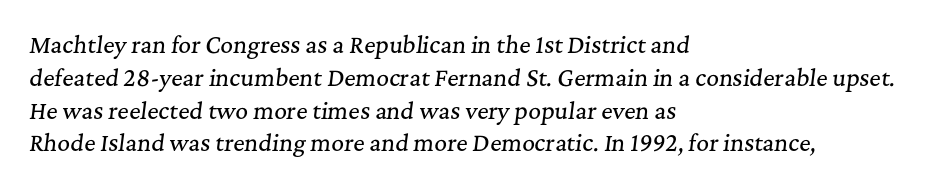
{"italic": "yes", "lean": "right", "slant_degrees": 7, "underline": "no", "align": "left", "line_spacing": "normal", "line_spacing_ratio": 1.49, "letter_spacing": "normal", "letter_spacing_em": 0.0, "glyph_px": 22}
